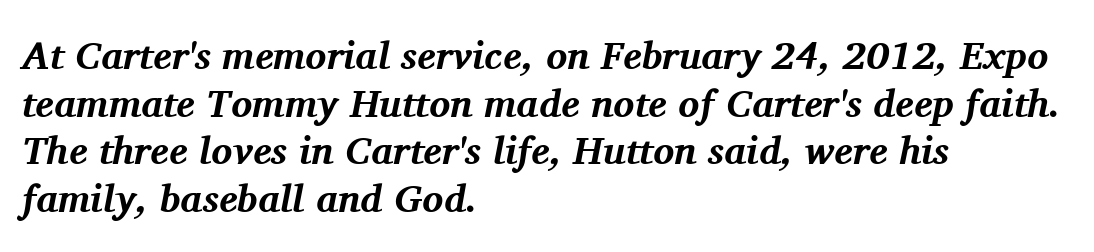
Typesetter's note: full bold, strokes at maximum text heaviness. The ragged edge is on the right, which tells us the setting is flush left. Do the characters align in a grid? No, the font is proportional. Each word holds together tightly as a unit, with standard inter-letter gaps. Slanted lettering throughout.
